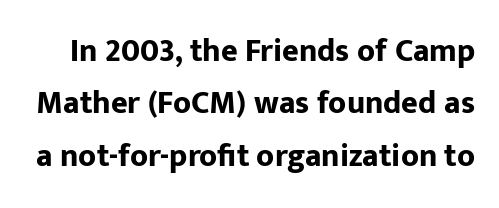
The image shows 32 px bold sans-serif type, upright; set normal line spacing (1.64x), normal letter spacing, not underlined; low stroke contrast and a medium x-height.
